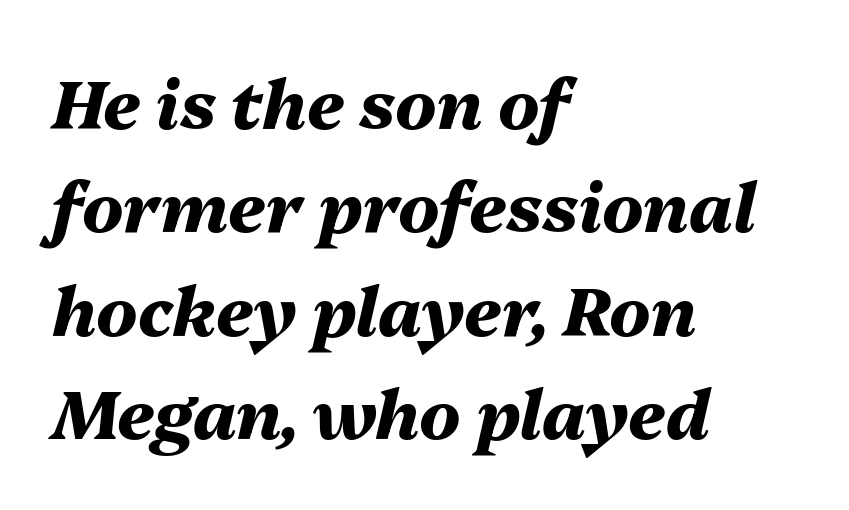
Q: Is the text bold? A: Yes.
Q: Is the text italic (slanted)? A: Yes, it leans right by about 13 degrees.
Q: Is the text underlined? A: No.
Q: How is the paragraph aligned? A: Left-aligned.
Q: Is the spacing between letters normal or unusually wide? A: Normal.
Q: Is the spacing between lines tight, normal or loose? A: Normal.
Q: Width (condensed, normal, or wide)? A: Normal.
Q: Stroke contrast? A: Medium.
Q: x-height? A: Medium.
Q: Monospaced? A: No.
